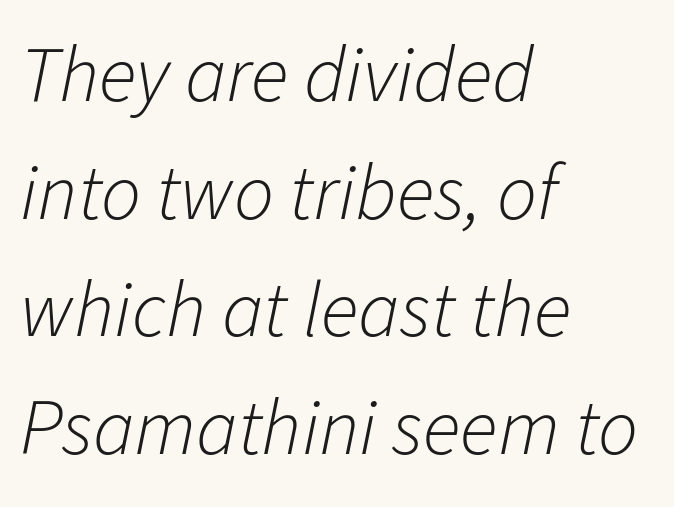
Inter-character spacing is left at the font's built-in metrics. Would a proofreader flag this as italicized? Yes. Does the copy run flush right? No — it runs flush left. Rows of type keep a routine distance in the vertical direction. Ink coverage per letter is moderate at most.
